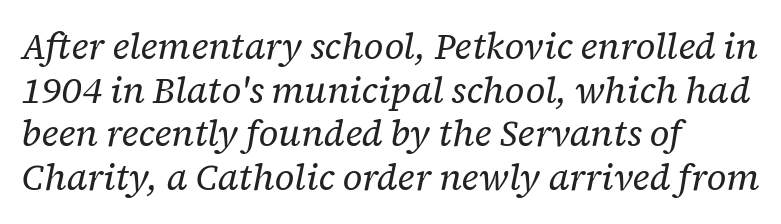
The image shows 36 px regular-weight serif type, italic (leaning right); set left-aligned, line spacing 1.21x, normal letter spacing, not underlined; low stroke contrast and a medium x-height.
